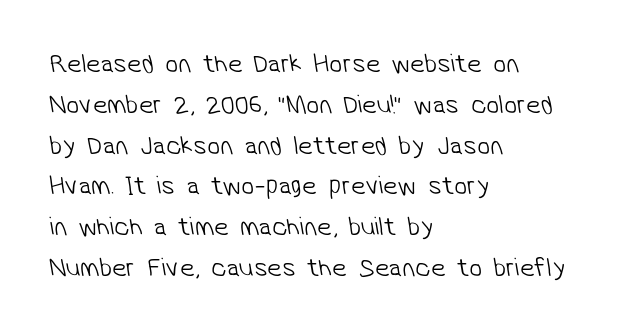
The image shows 26 px text type; set left-aligned, normal line spacing (1.57x), normal letter spacing, not underlined.
